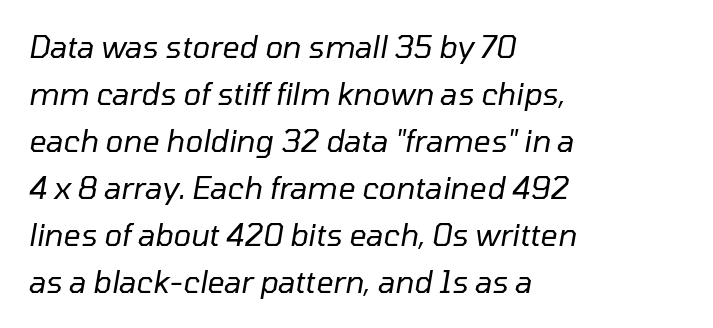
The whole block is typeset with a tilt. The ragged edge is on the right, which tells us the setting is flush left. Look at the tracking — it's just the regular setting, nothing added. Each letter keeps its own natural width here, so spacing adapts to shape.
